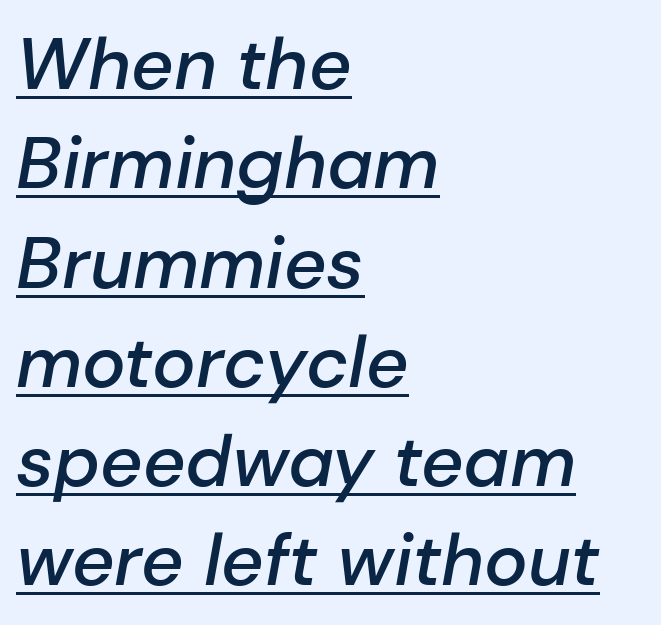
I'd describe the lettering as semibold — firm but not a full bold. The rendering uses a moderate line-height, typical for paragraphs. Emphasis is given by a line drawn under the lettering. Do the characters align in a grid? No, the font is proportional. Teacher's note: observe the even left margin — that is flush-left alignment. No extra tracking has been applied to these lines.
